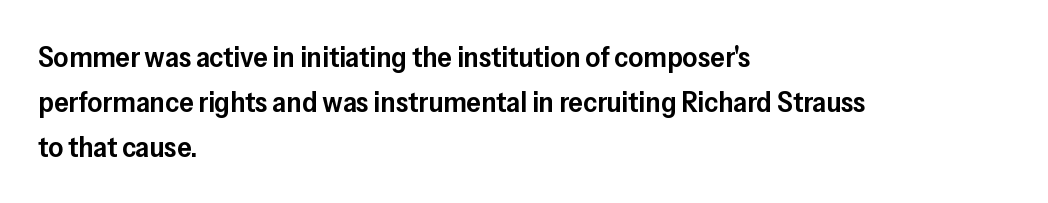
Q: Is the text bold? A: Semi-bold.
Q: Is the text italic (slanted)? A: No, it is upright.
Q: Is the typeface a serif or a sans-serif typeface? A: Sans-serif.
Q: Is the text underlined? A: No.
Q: How is the paragraph aligned? A: Left-aligned.
Q: Is the spacing between letters normal or unusually wide? A: Normal.
Q: Is the spacing between lines tight, normal or loose? A: Normal.
Q: Width (condensed, normal, or wide)? A: Normal.
Q: Stroke contrast? A: Low.
Q: x-height? A: Medium.
Q: Monospaced? A: No.
